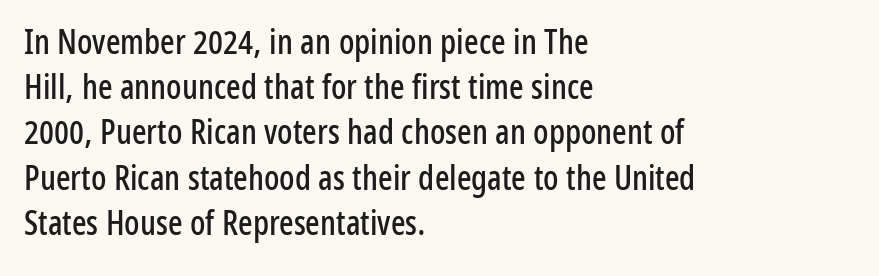
{"serif": "no", "italic": "no", "width": "condensed", "stroke_contrast": "low", "x_height": "medium", "monospaced": "no", "underline": "no", "align": "left", "line_spacing": "normal", "line_spacing_ratio": 1.33, "letter_spacing": "normal", "letter_spacing_em": 0.0, "glyph_px": 34}
